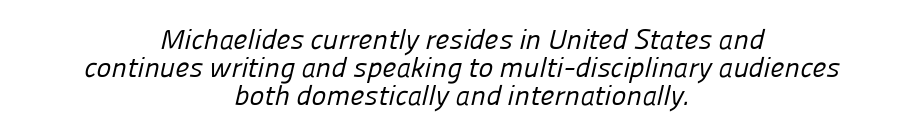
The image shows 28 px regular-weight sans-serif type; set centered, tight line spacing (1.0x), normal letter spacing, not underlined; low stroke contrast and a medium x-height.
